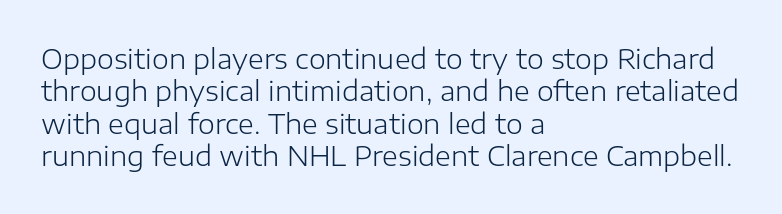
The image shows 27 px text type, upright; set left-aligned, line spacing 1.2x, normal letter spacing, not underlined.
